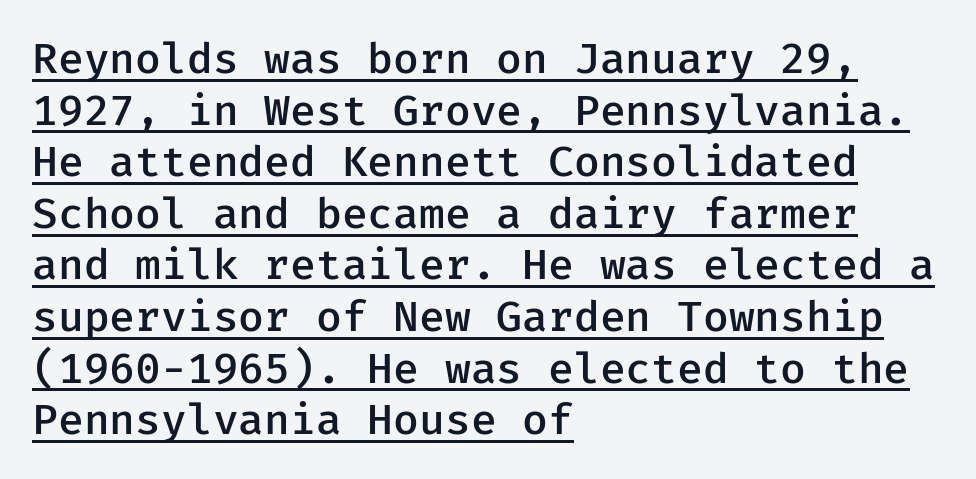
Q: Is the text bold? A: Semi-bold.
Q: Is the text italic (slanted)? A: No, it is upright.
Q: Is the typeface a serif or a sans-serif typeface? A: Sans-serif.
Q: Is the text underlined? A: Yes.
Q: How is the paragraph aligned? A: Left-aligned.
Q: Is the spacing between letters normal or unusually wide? A: Normal.
Q: Width (condensed, normal, or wide)? A: Normal.
Q: Stroke contrast? A: Low.
Q: x-height? A: Medium.
